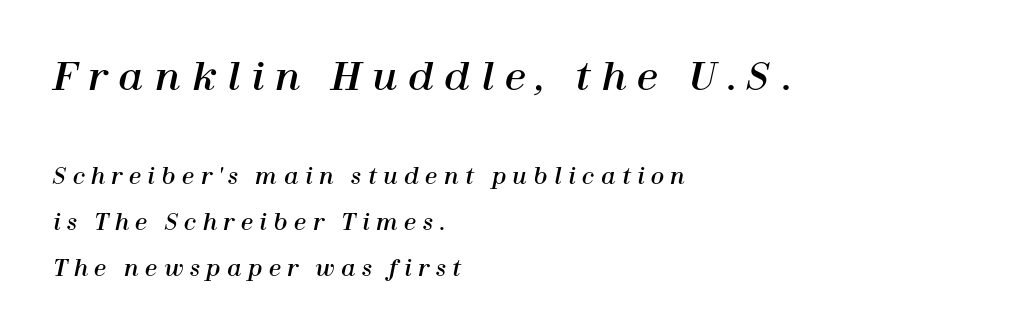
The image shows 38 px text type, italic (leaning right); set left-aligned, loose line spacing (2.08x), unusually wide letter spacing (+0.29 em), not underlined; the first (top) block is 1.73x larger; high stroke contrast and a medium x-height.
